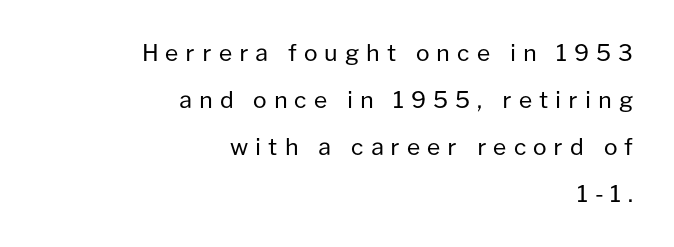
Q: Is the text bold? A: No.
Q: Is the text italic (slanted)? A: No, it is upright.
Q: Is the text underlined? A: No.
Q: How is the paragraph aligned? A: Right-aligned.
Q: Is the spacing between letters normal or unusually wide? A: Unusually wide.
Q: Is the spacing between lines tight, normal or loose? A: Loose.
